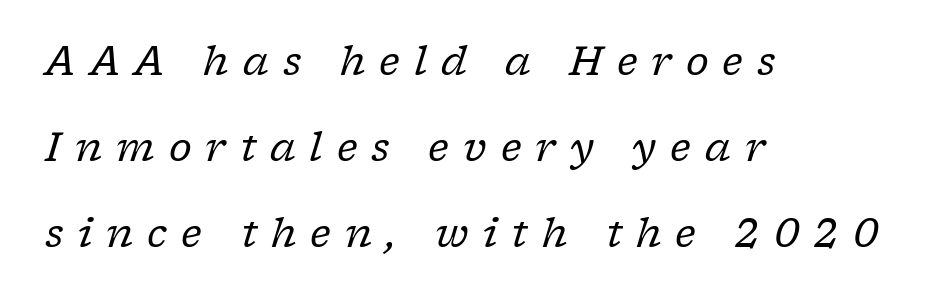
{"serif": "yes", "italic": "yes", "lean": "right", "slant_degrees": 17, "bold": "no", "weight": "regular", "width": "normal", "stroke_contrast": "low", "x_height": "medium", "monospaced": "no", "underline": "no", "align": "left", "line_spacing": "loose", "line_spacing_ratio": 2.2, "letter_spacing": "wide", "letter_spacing_em": 0.36, "glyph_px": 39}
